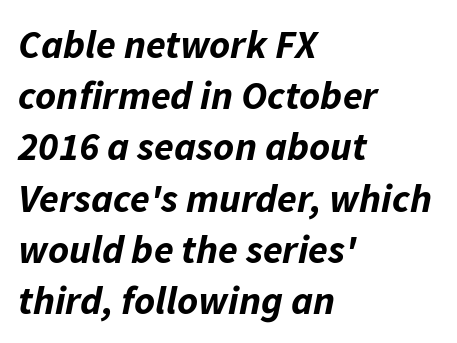
{"italic": "yes", "lean": "right", "slant_degrees": 11, "bold": "yes", "weight": "bold", "width": "normal", "stroke_contrast": "low", "x_height": "medium", "monospaced": "no", "underline": "no", "align": "left", "line_spacing": "normal", "line_spacing_ratio": 1.28, "letter_spacing": "normal", "letter_spacing_em": 0.0, "glyph_px": 40}
